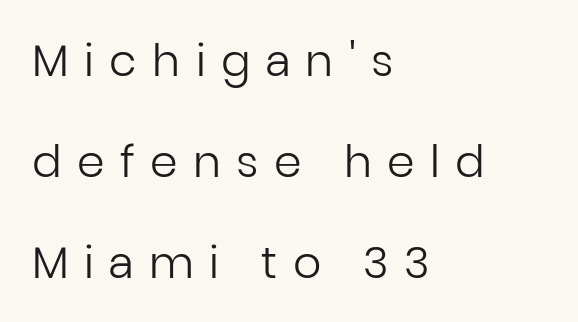
The image shows 44 px regular-weight sans-serif type, upright; set left-aligned, loose line spacing (2.29x), unusually wide letter spacing (+0.35 em), not underlined; low stroke contrast and a medium x-height.
